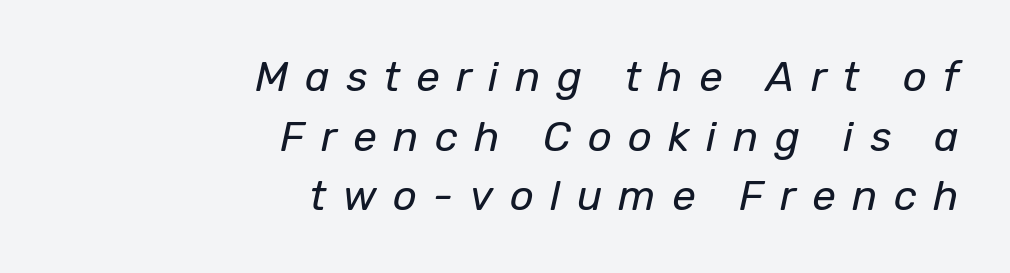
The text block is weighted toward the right margin, trailing off unevenly leftward. You can tell it's italic because the verticals aren't actually vertical. This rendering widens character spacing well past its baseline value. Weight class: somewhere from thin through regular. Each new line begins a customary step beneath the previous one.
